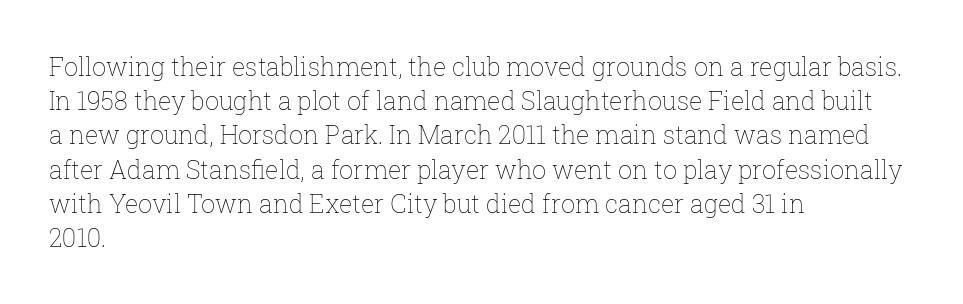
The area under the type is left untouched. A roman cut, with each character standing at attention. Observe the ordinary spacing: letters are neighbours, not strangers. Notice how the passage keeps a crisp vertical edge on the left only.
